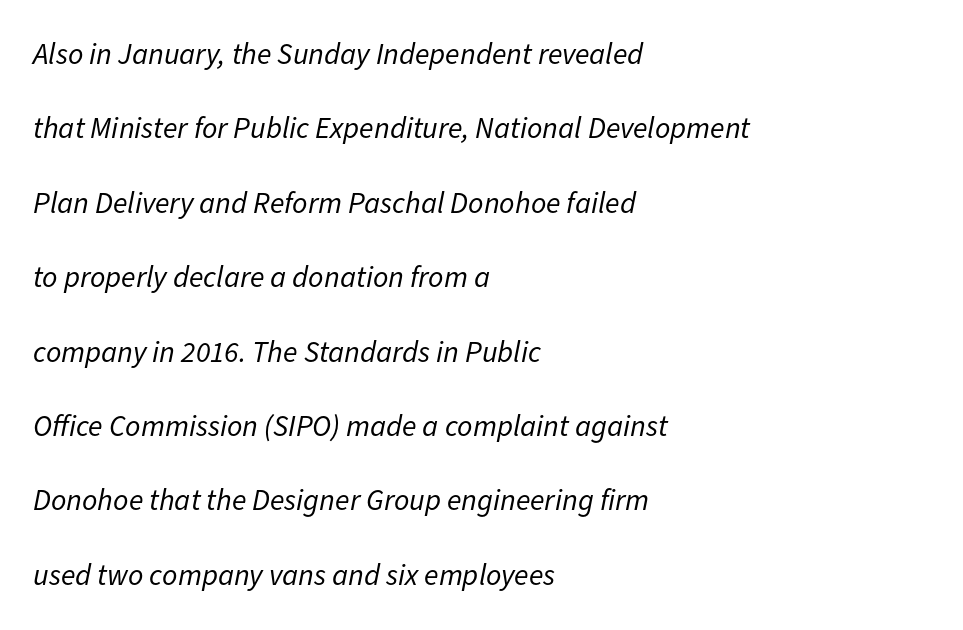
Line starts are locked; line ends wander. Descender tails drop into unmarked territory. Designer's note — italics engaged. The line-height multiplier appears high, well above default. Proportional: the letters do not fall into vertical columns.
